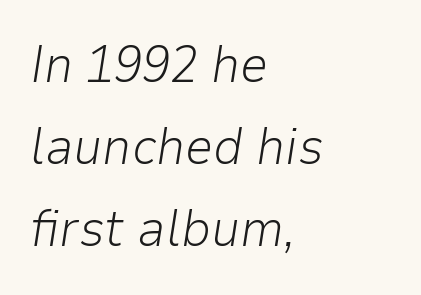
Look at the tracking — it's just the regular setting, nothing added. This sample is left-justified, so line endings fall wherever the words run out. No extra ink here — the face is not bold. The designer left line spacing at the default. Just letters on the line, the space beneath them empty. Tall strokes in this sample are angled rather than plumb.
